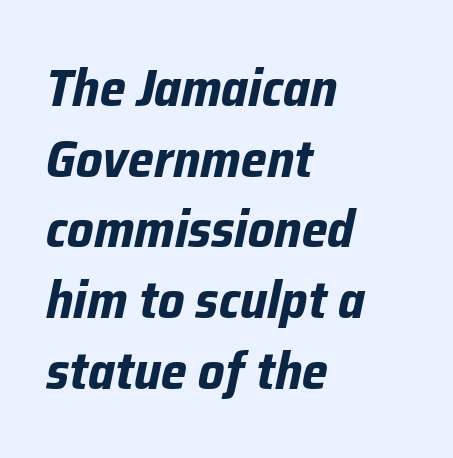
Q: Is the text bold? A: Yes.
Q: Is the text italic (slanted)? A: Yes, it leans right by about 12 degrees.
Q: Is the text underlined? A: No.
Q: How is the paragraph aligned? A: Left-aligned.
Q: Is the spacing between letters normal or unusually wide? A: Normal.
Q: Is the spacing between lines tight, normal or loose? A: Normal.
Q: Width (condensed, normal, or wide)? A: Normal.
Q: Stroke contrast? A: Low.
Q: x-height? A: Medium.
Q: Monospaced? A: No.
